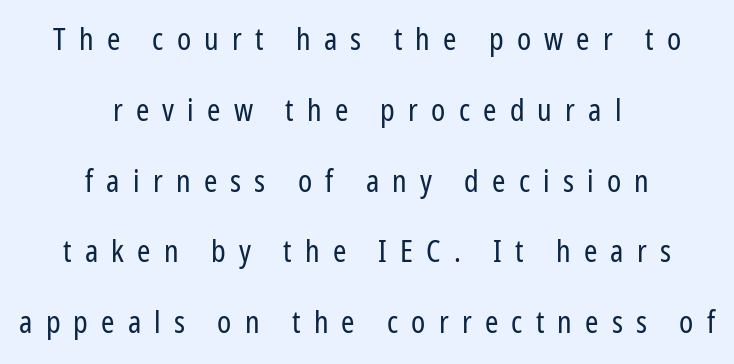
{"serif": "no", "italic": "no", "bold": "no", "weight": "regular", "width": "condensed", "stroke_contrast": "low", "x_height": "medium", "monospaced": "no", "underline": "no", "align": "center", "line_spacing": "loose", "line_spacing_ratio": 2.36, "letter_spacing": "wide", "letter_spacing_em": 0.44, "glyph_px": 30}
